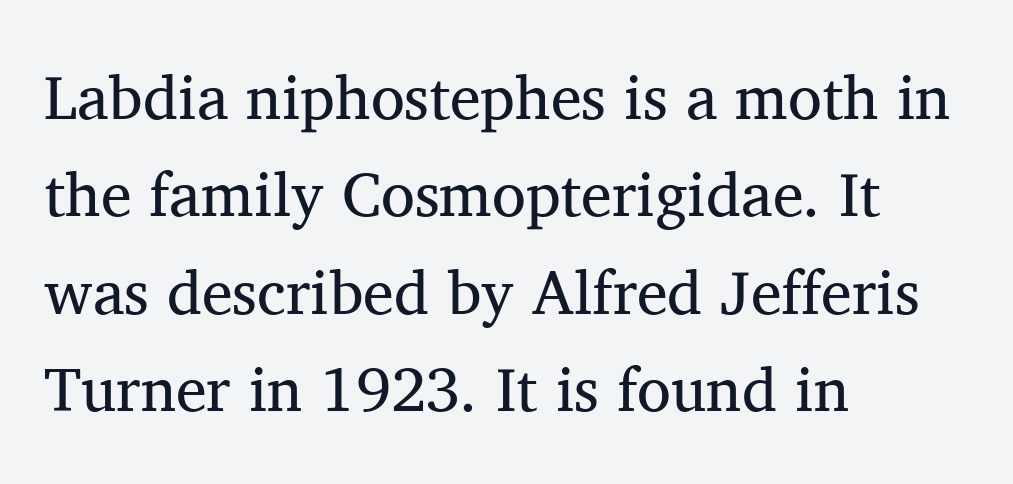
{"serif": "yes", "italic": "no", "bold": "no", "weight": "regular", "width": "normal", "stroke_contrast": "medium", "x_height": "medium", "monospaced": "no", "underline": "no", "align": "left", "line_spacing": "normal", "line_spacing_ratio": 1.57, "letter_spacing": "normal", "letter_spacing_em": 0.0, "glyph_px": 62}
